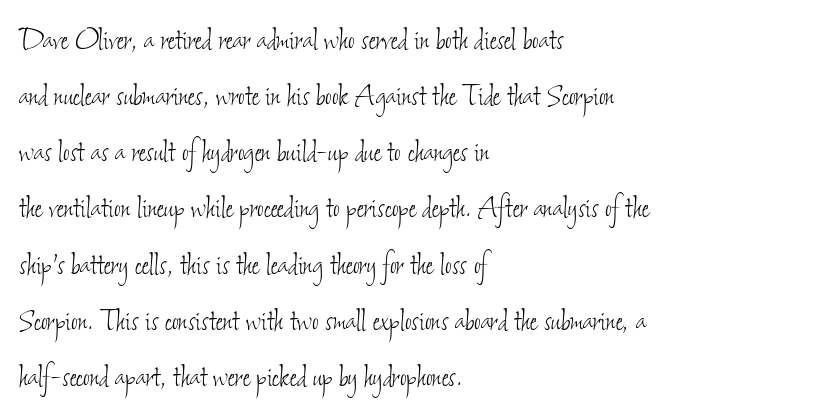
A light-to-regular cut is what we see here. Line beginnings align vertically; line endings do not. Regular leading. Character widths vary here, with narrow letters taking less room than wide ones. Tracking value appears to be zero — textbook default spacing. The foot of each line stays bare and open.
